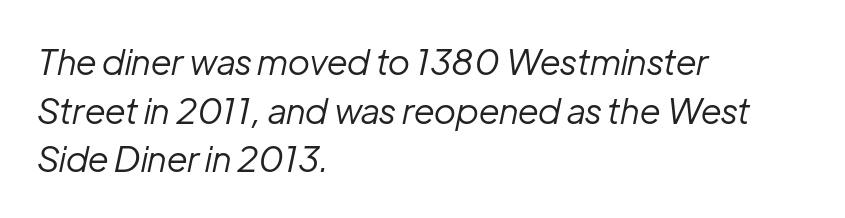
{"italic": "yes", "lean": "right", "slant_degrees": 12, "bold": "no", "weight": "regular", "width": "normal", "stroke_contrast": "low", "x_height": "medium", "monospaced": "no", "underline": "no", "align": "left", "line_spacing": "normal", "line_spacing_ratio": 1.39, "letter_spacing": "normal", "letter_spacing_em": 0.0, "glyph_px": 35}
